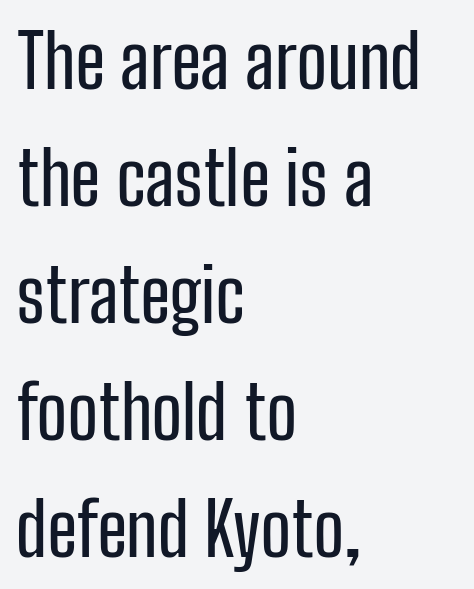
Quick note: not italic, upright. Bare-footed words on every line. Students, note that the glyphs here touch the page at normal intervals. The rendering shows plain stroke endings on the letterforms — a sans-serif design.
